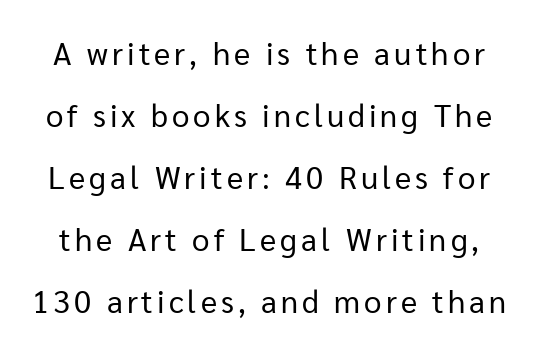
Q: Is the text bold? A: No.
Q: Is the text italic (slanted)? A: No, it is upright.
Q: Is the typeface a serif or a sans-serif typeface? A: Sans-serif.
Q: Is the text underlined? A: No.
Q: Is the spacing between lines tight, normal or loose? A: Loose.
Q: Width (condensed, normal, or wide)? A: Normal.
Q: Stroke contrast? A: Low.
Q: x-height? A: Medium.
Q: Monospaced? A: No.
